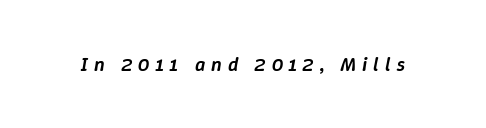
The image shows 20 px text type, italic (leaning right); set unusually wide letter spacing (+0.3 em), not underlined.
